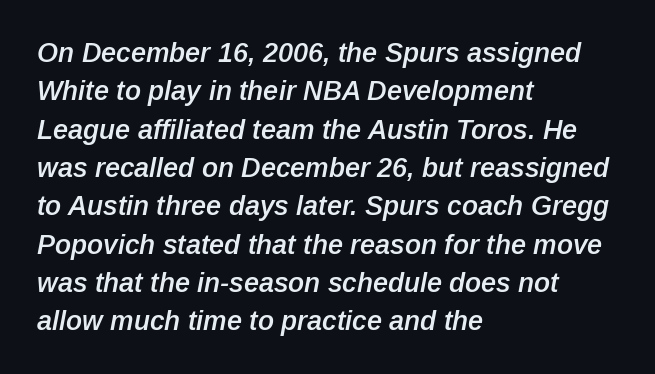
{"italic": "yes", "lean": "right", "slant_degrees": 12, "bold": "semi", "underline": "no", "align": "left", "line_spacing": "normal", "line_spacing_ratio": 1.42, "letter_spacing": "normal", "letter_spacing_em": 0.0, "glyph_px": 27}
